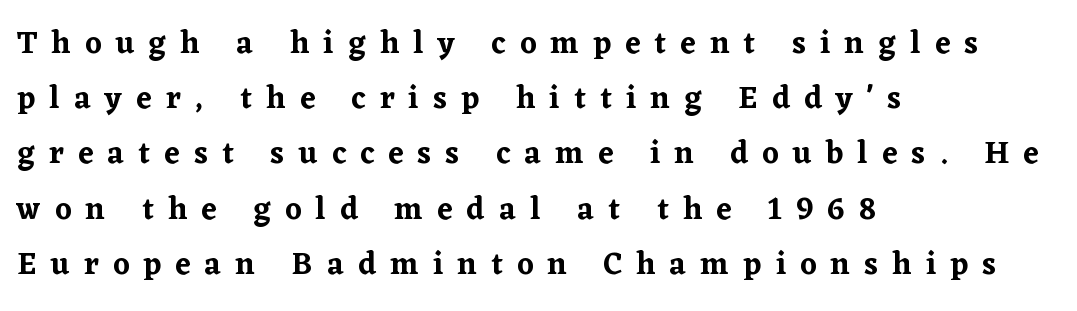
To sum up the face: it has serifs. The zone under the glyphs is completely vacant. These lines are rendered in a variable-pitch font. This rendering uses left alignment, leaving the right contour irregular. Substantial extra tracking has been applied to these lines. Every stem runs plumb, perpendicular to the baseline.
